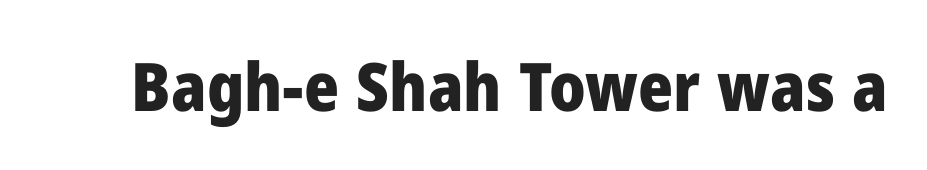
{"serif": "no", "italic": "no", "bold": "yes", "weight": "heavy", "width": "normal", "stroke_contrast": "low", "x_height": "medium", "monospaced": "no", "underline": "no", "letter_spacing": "normal", "letter_spacing_em": 0.0, "glyph_px": 67}
